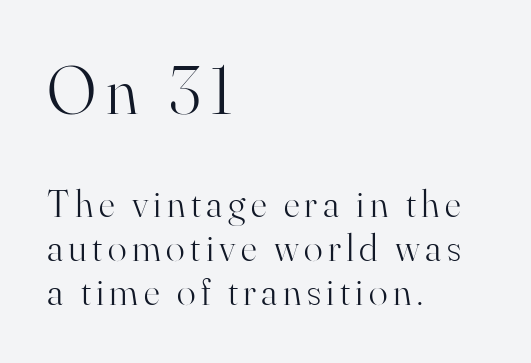
The image shows 68 px light serif type, upright; set left-aligned, tight line spacing (1.13x), not underlined; the first (top) block is 1.74x larger; high stroke contrast and a small x-height.
